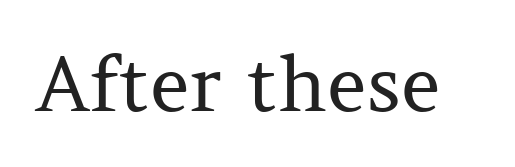
{"serif": "yes", "italic": "no", "bold": "no", "weight": "regular", "width": "normal", "stroke_contrast": "medium", "x_height": "medium", "monospaced": "no", "underline": "no", "letter_spacing": "normal", "letter_spacing_em": 0.0, "glyph_px": 76}
